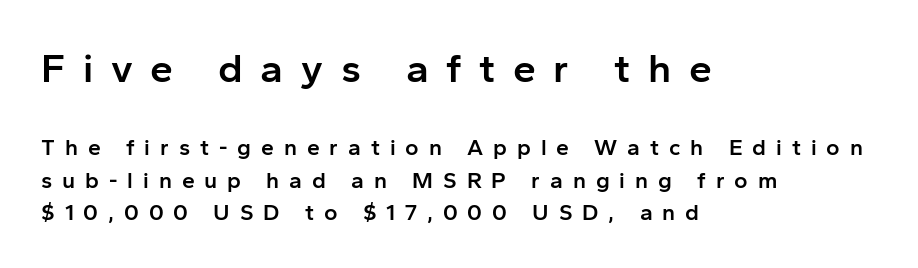
Q: Is the text bold? A: Semi-bold.
Q: Is the text italic (slanted)? A: No, it is upright.
Q: Is the typeface a serif or a sans-serif typeface? A: Sans-serif.
Q: Is the text underlined? A: No.
Q: How is the paragraph aligned? A: Left-aligned.
Q: Is the spacing between letters normal or unusually wide? A: Unusually wide.
Q: Is the spacing between lines tight, normal or loose? A: Normal.
Q: Which block of text is set in a larger size, the first (top) or the second (bottom)? A: The first (top) one.
Q: Width (condensed, normal, or wide)? A: Normal.
Q: Stroke contrast? A: Low.
Q: x-height? A: Medium.
Q: Monospaced? A: No.
